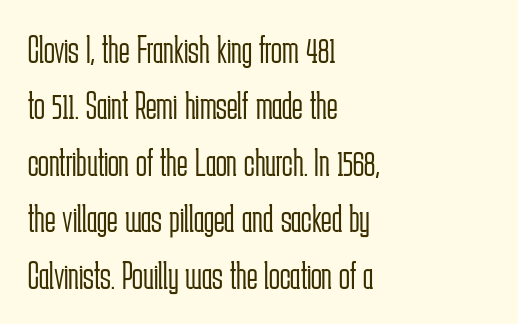
Q: Is the text bold? A: No.
Q: Is the text italic (slanted)? A: No, it is upright.
Q: Is the typeface a serif or a sans-serif typeface? A: Sans-serif.
Q: Is the text underlined? A: No.
Q: How is the paragraph aligned? A: Left-aligned.
Q: Is the spacing between letters normal or unusually wide? A: Normal.
Q: Is the spacing between lines tight, normal or loose? A: Normal.
Q: Width (condensed, normal, or wide)? A: Condensed.
Q: Stroke contrast? A: Low.
Q: x-height? A: Medium.
Q: Monospaced? A: No.
